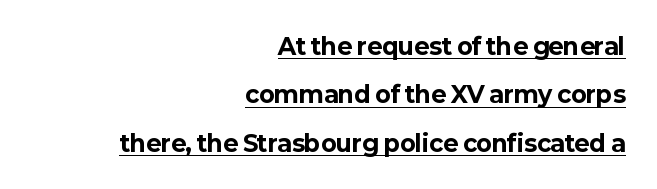
Q: Is the text bold? A: Yes.
Q: Is the text italic (slanted)? A: No, it is upright.
Q: Is the text underlined? A: Yes.
Q: How is the paragraph aligned? A: Right-aligned.
Q: Is the spacing between letters normal or unusually wide? A: Normal.
Q: Is the spacing between lines tight, normal or loose? A: Loose.
